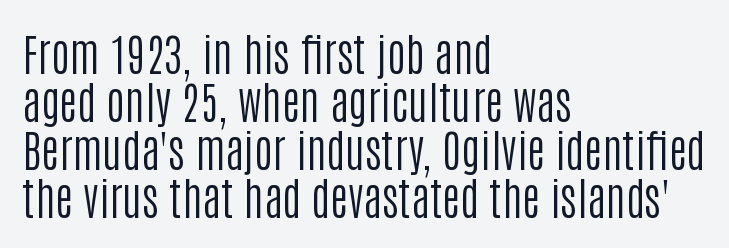
Designer's note — italics off, roman on. Characters follow at the spacing the type designer built in. Each letter's strokes conclude bluntly, with no projecting serifs. Vertically, the passage feels compressed, each row crowding the next. Compared with a centered layout, this one pins lines to the left instead. No word sits above an underline.
